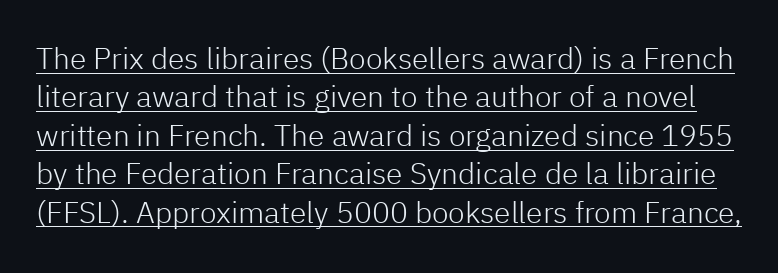
Rows of type keep a routine distance in the vertical direction. The letters advance in unequal steps, a hallmark of proportional type. Stem width sits at or under what a default text font uses. The glyphs in this specimen are sans serif. Words appear dense and cohesive because spacing is normal.
